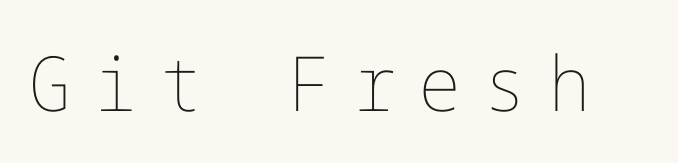
The image shows 76 px thin type, upright; set unusually wide letter spacing (+0.29 em), not underlined; low stroke contrast and a medium x-height.
